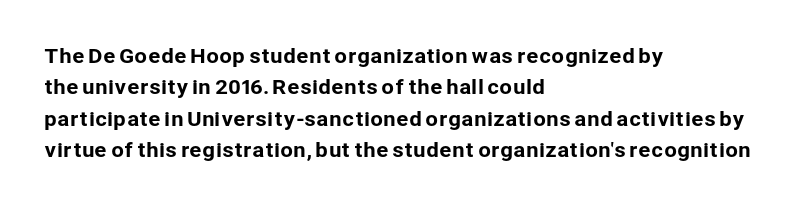
Q: Is the text italic (slanted)? A: No, it is upright.
Q: Is the text underlined? A: No.
Q: How is the paragraph aligned? A: Left-aligned.
Q: Is the spacing between letters normal or unusually wide? A: Normal.
Q: Is the spacing between lines tight, normal or loose? A: Normal.
